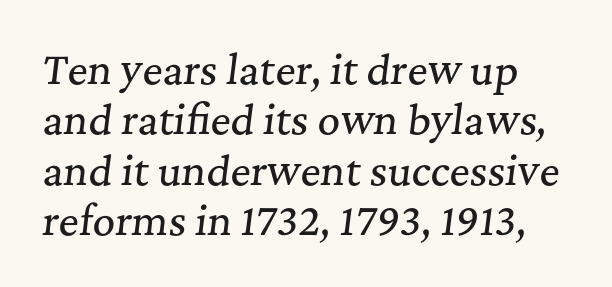
Q: Is the text italic (slanted)? A: Yes, it leans right by about 7 degrees.
Q: Is the typeface a serif or a sans-serif typeface? A: Serif.
Q: Is the text underlined? A: No.
Q: Is the spacing between letters normal or unusually wide? A: Normal.
Q: Is the spacing between lines tight, normal or loose? A: Normal.
Q: Width (condensed, normal, or wide)? A: Normal.
Q: Stroke contrast? A: Medium.
Q: x-height? A: Medium.
Q: Monospaced? A: No.
